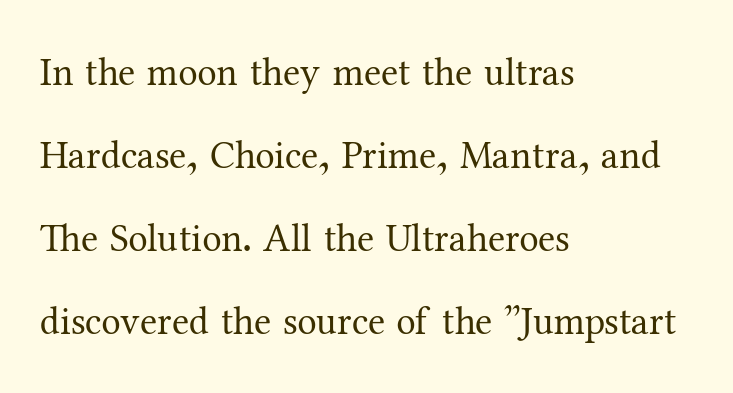
The image shows 39 px regular-weight serif type, upright; set left-aligned, loose line spacing (2.13x), normal letter spacing, not underlined; medium stroke contrast and a medium x-height.
